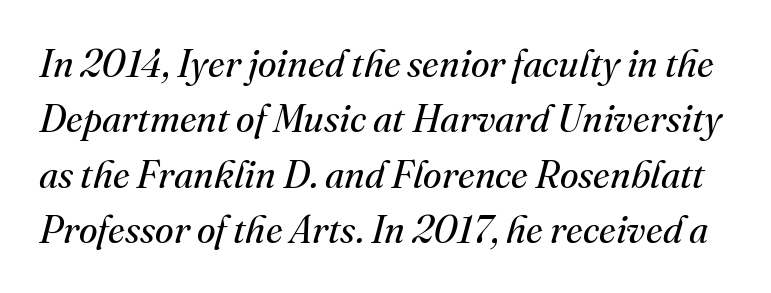
Q: Is the text bold? A: No.
Q: Is the text italic (slanted)? A: Yes, it leans right by about 16 degrees.
Q: Is the typeface a serif or a sans-serif typeface? A: Serif.
Q: Is the text underlined? A: No.
Q: Is the spacing between letters normal or unusually wide? A: Normal.
Q: Is the spacing between lines tight, normal or loose? A: Normal.
Q: Width (condensed, normal, or wide)? A: Normal.
Q: Stroke contrast? A: Medium.
Q: x-height? A: Small.
Q: Monospaced? A: No.
